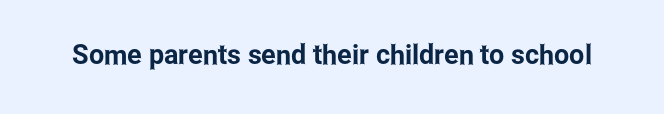
This rendering leaves character spacing at its baseline value. Has an underline been added? It has not. No italicization has been applied; the sample stays upright.
